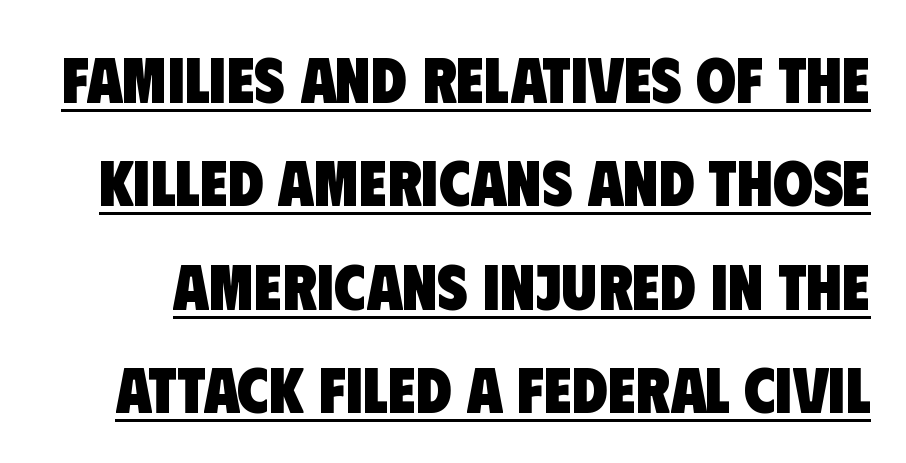
Q: Is the text bold? A: Yes.
Q: Is the typeface a serif or a sans-serif typeface? A: Sans-serif.
Q: Is the text underlined? A: Yes.
Q: Is the spacing between letters normal or unusually wide? A: Normal.
Q: Is the spacing between lines tight, normal or loose? A: Normal.
Q: Width (condensed, normal, or wide)? A: Condensed.
Q: Stroke contrast? A: Low.
Q: x-height? A: Large.
Q: Monospaced? A: No.
